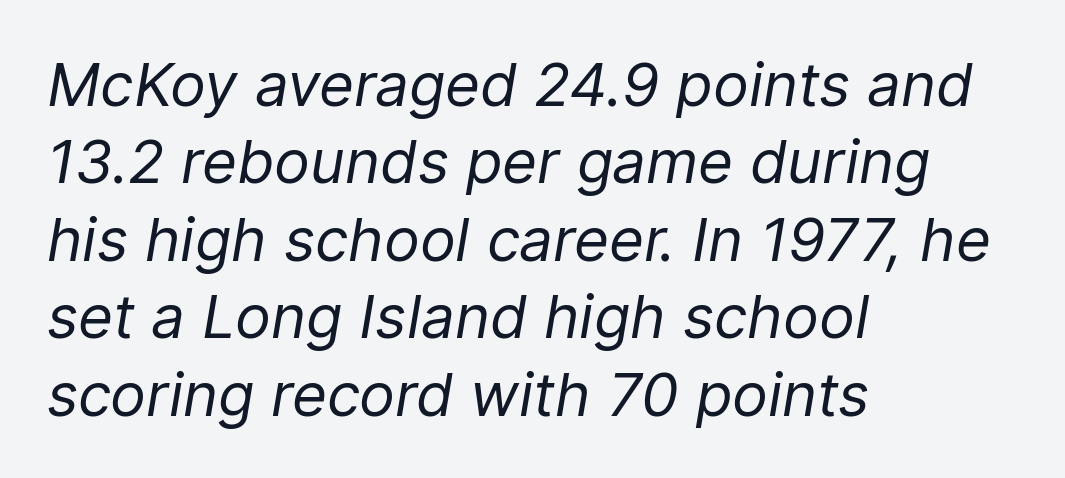
The rag falls on the right side of this text block. Stroke thickness stays within the range of a standard reading face or lighter. Here the designer chose a conventional face with non-uniform glyph widths. Type without underlining. These lines were composed using italics. This sample keeps an unexceptional amount of space between lines.
